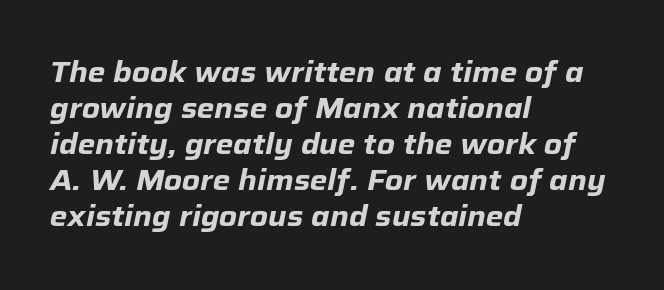
Q: Is the text bold? A: Yes.
Q: Is the text italic (slanted)? A: Yes, it leans right by about 12 degrees.
Q: Is the text underlined? A: No.
Q: How is the paragraph aligned? A: Left-aligned.
Q: Is the spacing between letters normal or unusually wide? A: Normal.
Q: Is the spacing between lines tight, normal or loose? A: Normal.
Q: Width (condensed, normal, or wide)? A: Normal.
Q: Stroke contrast? A: Low.
Q: x-height? A: Medium.
Q: Monospaced? A: No.
